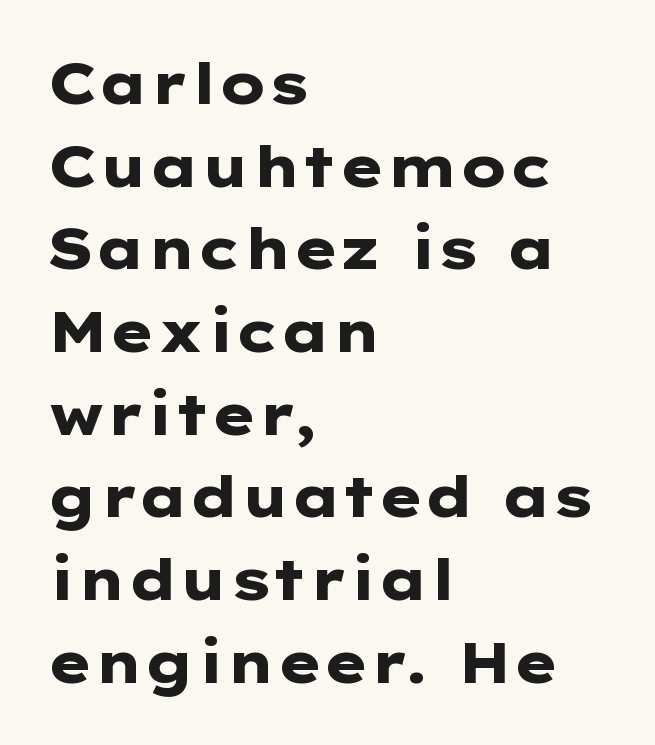
Q: Is the text bold? A: Yes.
Q: Is the text italic (slanted)? A: No, it is upright.
Q: Is the typeface a serif or a sans-serif typeface? A: Sans-serif.
Q: Is the text underlined? A: No.
Q: How is the paragraph aligned? A: Left-aligned.
Q: Is the spacing between letters normal or unusually wide? A: Normal.
Q: Is the spacing between lines tight, normal or loose? A: Normal.
Q: Width (condensed, normal, or wide)? A: Wide.
Q: Stroke contrast? A: Low.
Q: x-height? A: Medium.
Q: Monospaced? A: No.
